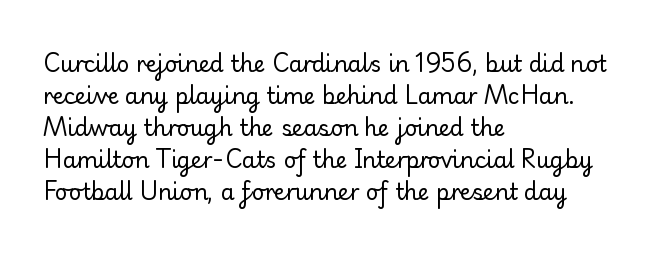
Weight: in the light-to-regular range. These lines keep a tight, regular rhythm from letter to letter. Any mark beneath the type? The region is blank. Left-aligned paragraph, ragged on the right. If you drew a line through each stem, it would be perfectly vertical. Honestly, the row spacing looks completely unremarkable.
